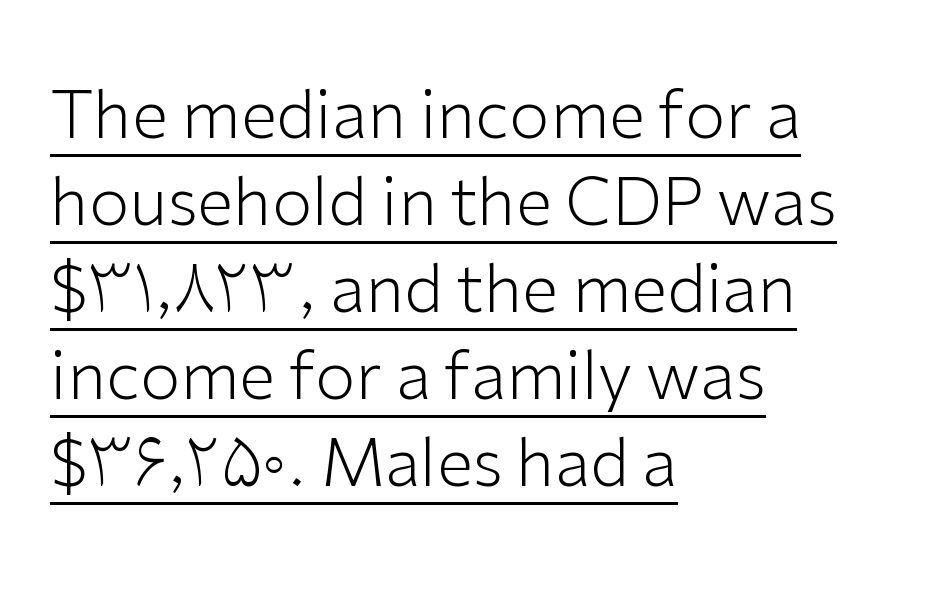
Q: Is the text bold? A: No.
Q: Is the text italic (slanted)? A: No, it is upright.
Q: Is the typeface a serif or a sans-serif typeface? A: Sans-serif.
Q: Is the text underlined? A: Yes.
Q: How is the paragraph aligned? A: Left-aligned.
Q: Is the spacing between letters normal or unusually wide? A: Normal.
Q: Is the spacing between lines tight, normal or loose? A: Normal.
Q: Width (condensed, normal, or wide)? A: Normal.
Q: Stroke contrast? A: Low.
Q: x-height? A: Medium.
Q: Monospaced? A: No.
